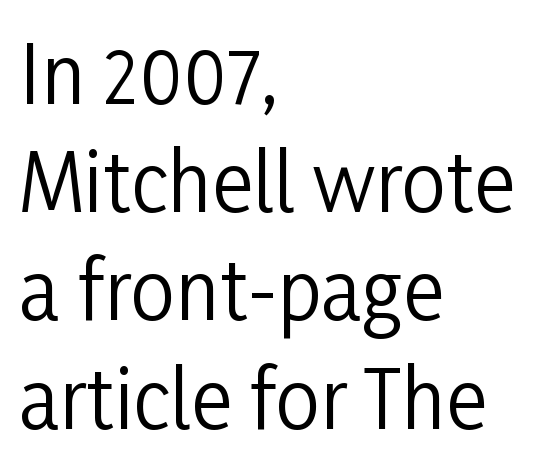
{"serif": "no", "italic": "no", "bold": "no", "weight": "regular", "width": "condensed", "stroke_contrast": "low", "x_height": "medium", "monospaced": "no", "underline": "no", "align": "left", "line_spacing": "normal", "line_spacing_ratio": 1.37, "letter_spacing": "normal", "letter_spacing_em": 0.0, "glyph_px": 79}
